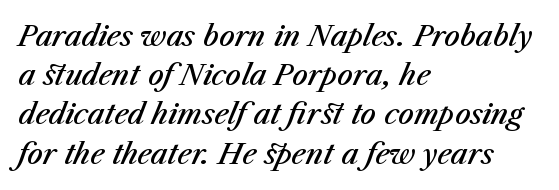
The image shows 28 px semibold type, italic (leaning right); set left-aligned, normal line spacing (1.4x), normal letter spacing, not underlined; medium stroke contrast and a medium x-height.
